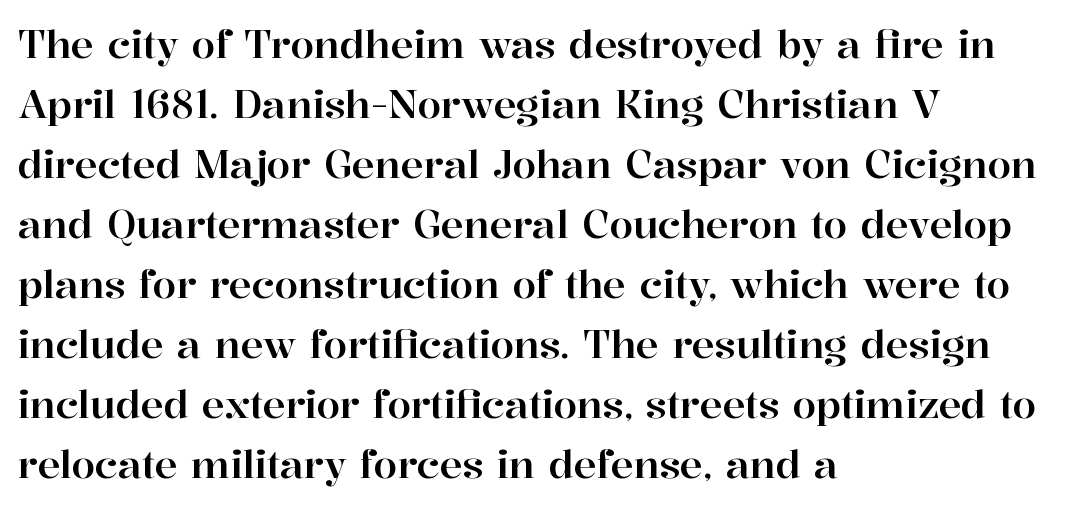
Q: Is the text italic (slanted)? A: No, it is upright.
Q: Is the typeface a serif or a sans-serif typeface? A: Serif.
Q: Is the text underlined? A: No.
Q: How is the paragraph aligned? A: Left-aligned.
Q: Is the spacing between letters normal or unusually wide? A: Normal.
Q: Is the spacing between lines tight, normal or loose? A: Normal.
Q: Width (condensed, normal, or wide)? A: Normal.
Q: Stroke contrast? A: High.
Q: x-height? A: Medium.
Q: Monospaced? A: No.
